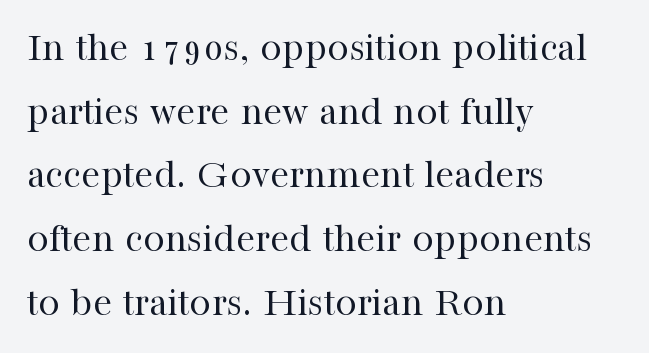
The image shows 43 px regular-weight serif type, upright; set left-aligned, normal line spacing (1.48x), normal letter spacing, not underlined; high stroke contrast and a medium x-height.
